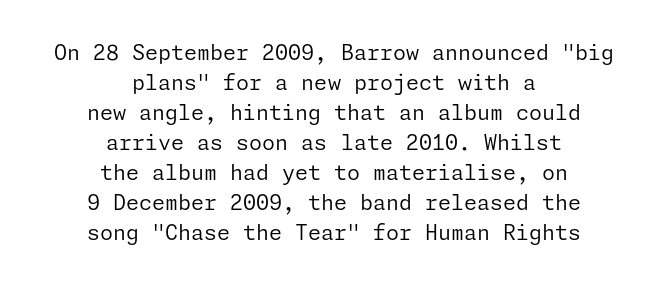
Q: Is the text bold? A: No.
Q: Is the text italic (slanted)? A: No, it is upright.
Q: Is the text underlined? A: No.
Q: How is the paragraph aligned? A: Centered.
Q: Is the spacing between letters normal or unusually wide? A: Normal.
Q: Is the spacing between lines tight, normal or loose? A: Normal.
